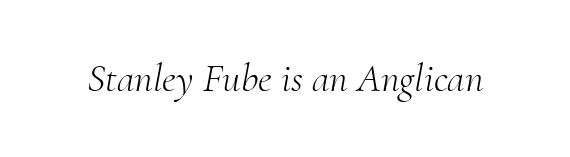
{"serif": "yes", "italic": "yes", "lean": "right", "slant_degrees": 10, "bold": "no", "weight": "light", "width": "normal", "stroke_contrast": "medium", "x_height": "small", "monospaced": "no", "underline": "no", "letter_spacing": "normal", "letter_spacing_em": 0.0, "glyph_px": 40}
